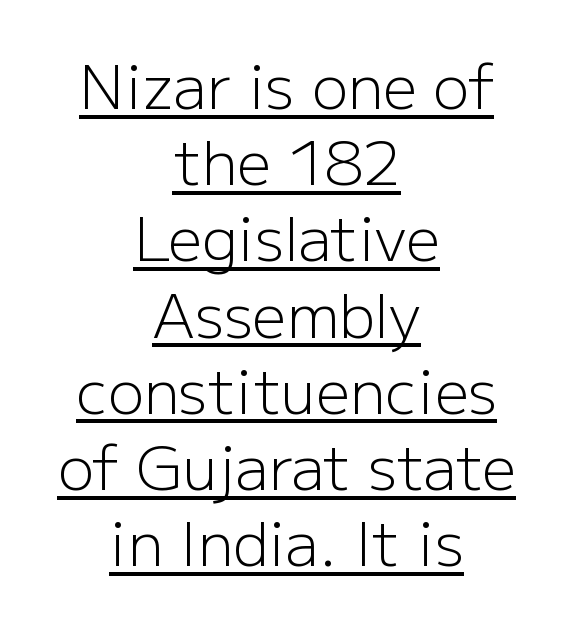
The image shows 60 px light sans-serif type, upright; set centered, normal line spacing (1.27x), normal letter spacing, underlined; low stroke contrast and a medium x-height.
